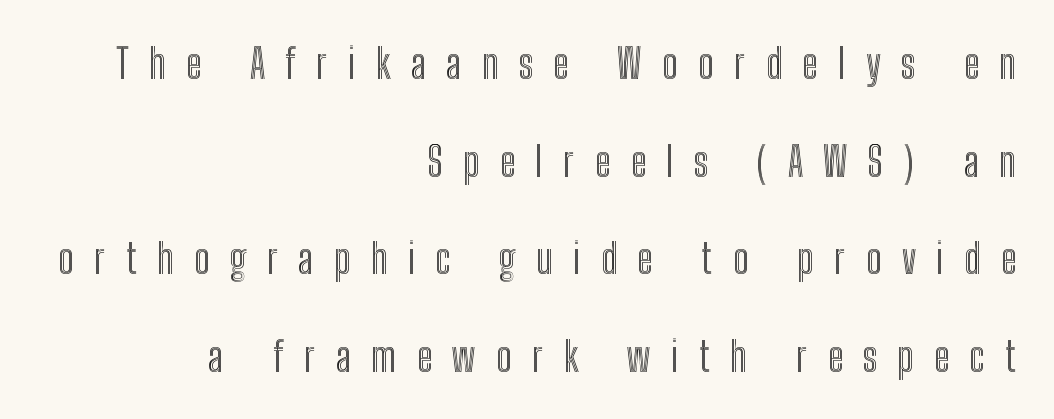
The image shows 41 px condensed type, upright; set right-aligned, loose line spacing (2.38x), unusually wide letter spacing (+0.49 em), not underlined; a medium x-height.
